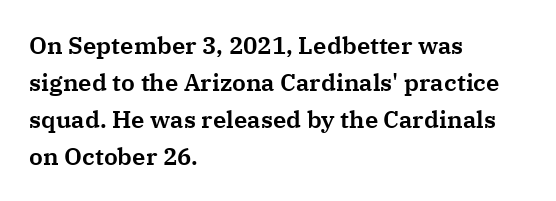
The image shows 24 px text type, upright; set left-aligned, normal line spacing (1.54x), normal letter spacing, not underlined.
